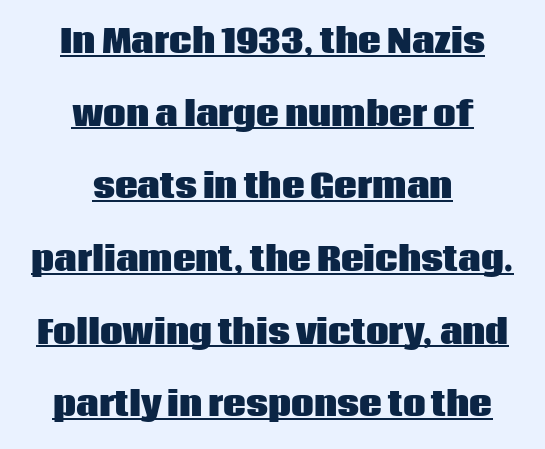
A typesetter would call this zero additional tracking. Line spacing here is loose. Here the designer chose a conventional face with non-uniform glyph widths. Are there feet on the stems? There aren't — it's a sans.
